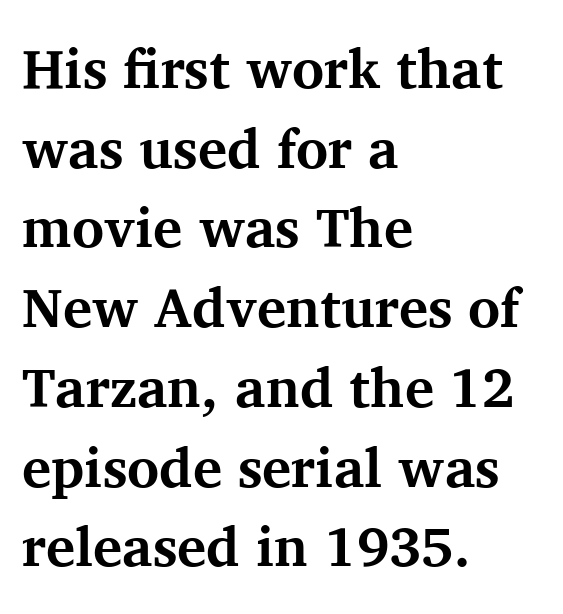
The image shows 55 px bold serif type, upright; set left-aligned, normal line spacing (1.45x), normal letter spacing, not underlined; medium stroke contrast and a medium x-height.
